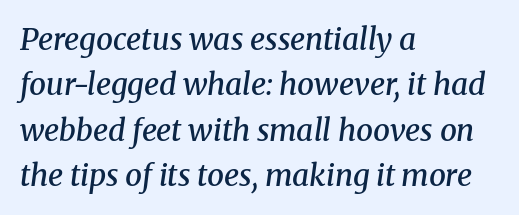
Q: Is the text bold? A: Semi-bold.
Q: Is the text italic (slanted)? A: Yes, it leans right by about 8 degrees.
Q: Is the typeface a serif or a sans-serif typeface? A: Serif.
Q: Is the text underlined? A: No.
Q: How is the paragraph aligned? A: Left-aligned.
Q: Is the spacing between letters normal or unusually wide? A: Normal.
Q: Is the spacing between lines tight, normal or loose? A: Normal.
Q: Width (condensed, normal, or wide)? A: Normal.
Q: Stroke contrast? A: Medium.
Q: x-height? A: Medium.
Q: Monospaced? A: No.
